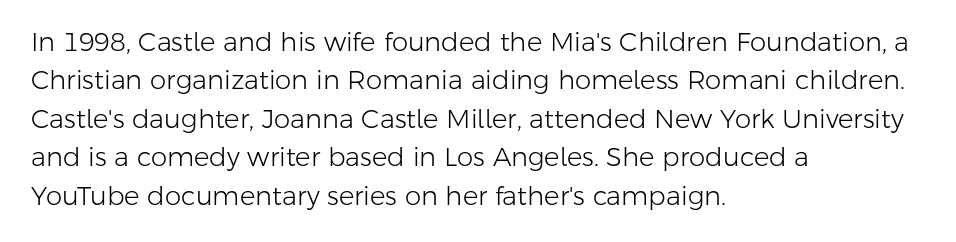
Leftover space on each line is placed entirely after the last word. The font sits on the lighter half of the weight spectrum, regular included. Here the glyphs are tracked normally, forming tight word shapes. Evenly set lines give the paragraph a standard silhouette. The area under the type is left untouched. The letters stand upright; this is a roman face.
